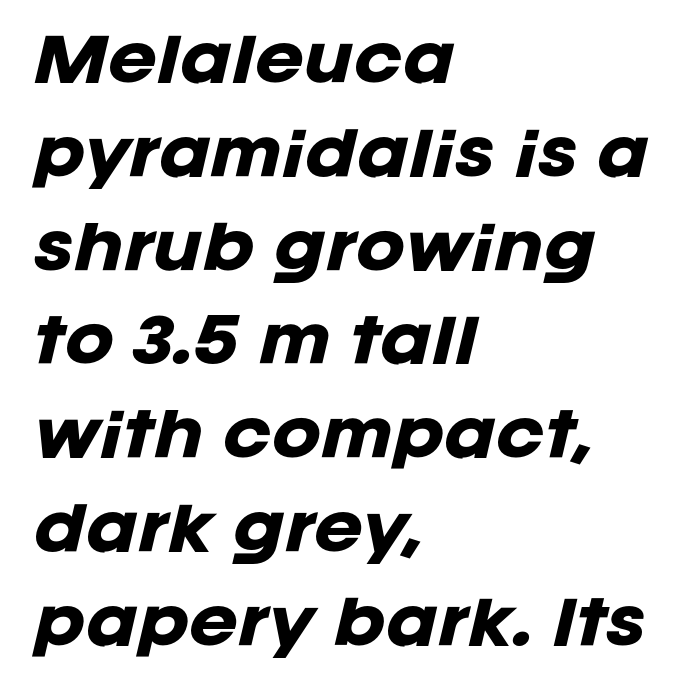
Regarding leading, the lines here are spaced in the standard way. Characters follow at the spacing the type designer built in. The lines are quadded left. The glyphs have the mass of a bold cut. The specimen reads as italic at a glance. The words here are not underlined.
